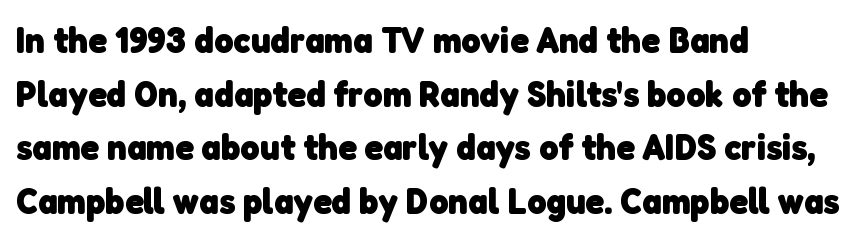
{"serif": "no", "bold": "yes", "weight": "heavy", "width": "normal", "stroke_contrast": "low", "x_height": "medium", "monospaced": "no", "underline": "no", "align": "left", "line_spacing": "normal", "line_spacing_ratio": 1.45, "letter_spacing": "normal", "letter_spacing_em": 0.0, "glyph_px": 37}
